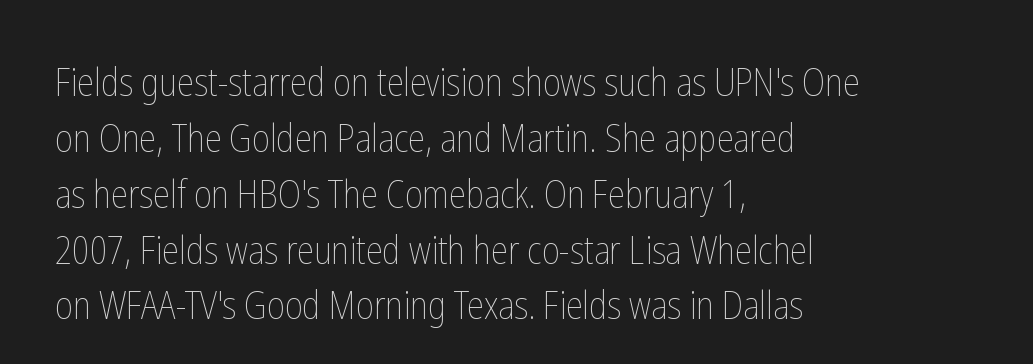
Q: Is the text bold? A: No.
Q: Is the text italic (slanted)? A: No, it is upright.
Q: Is the text underlined? A: No.
Q: How is the paragraph aligned? A: Left-aligned.
Q: Is the spacing between letters normal or unusually wide? A: Normal.
Q: Is the spacing between lines tight, normal or loose? A: Normal.
Q: Width (condensed, normal, or wide)? A: Condensed.
Q: Stroke contrast? A: Low.
Q: x-height? A: Medium.
Q: Monospaced? A: No.
